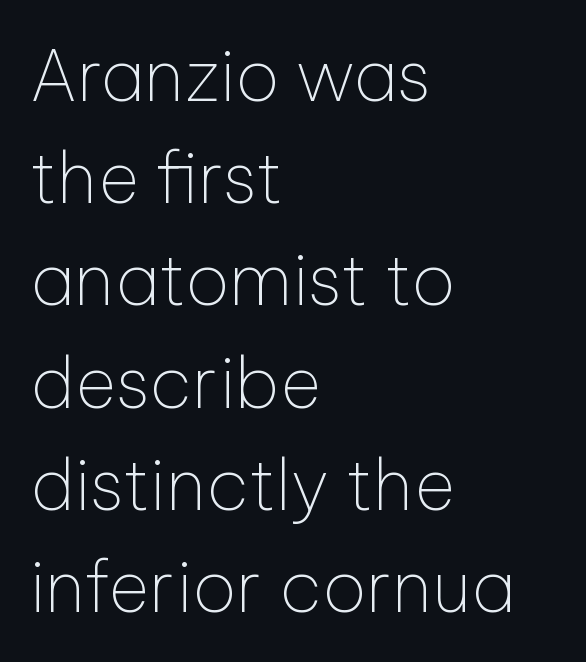
The image shows 71 px thin sans-serif type, upright; set left-aligned, normal line spacing (1.44x), normal letter spacing, not underlined; low stroke contrast and a medium x-height.
